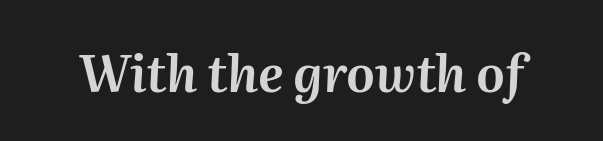
The image shows 50 px text type, italic (leaning right); set normal letter spacing, not underlined; medium stroke contrast and a medium x-height.
